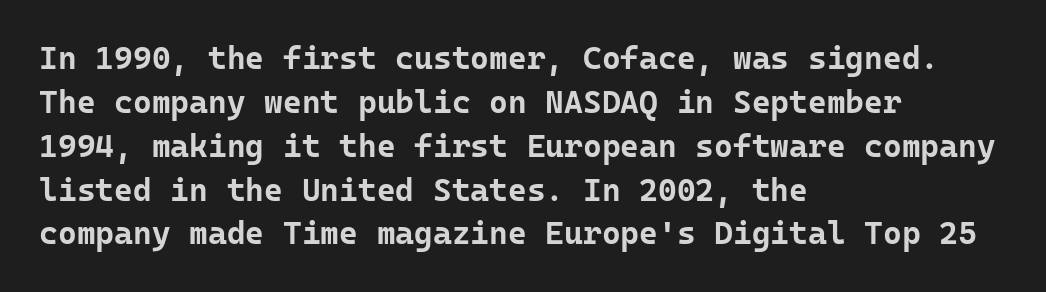
Q: Is the text bold? A: Yes.
Q: Is the text italic (slanted)? A: No, it is upright.
Q: Is the typeface a serif or a sans-serif typeface? A: Sans-serif.
Q: Is the text underlined? A: No.
Q: How is the paragraph aligned? A: Left-aligned.
Q: Is the spacing between letters normal or unusually wide? A: Normal.
Q: Is the spacing between lines tight, normal or loose? A: Normal.
Q: Width (condensed, normal, or wide)? A: Normal.
Q: Stroke contrast? A: Low.
Q: x-height? A: Medium.
Q: Monospaced? A: Yes.
